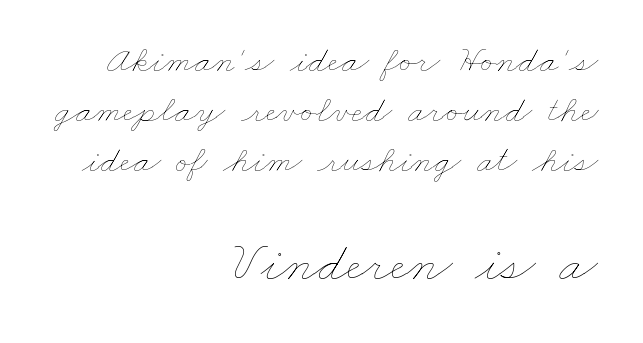
Q: Is the text bold? A: No.
Q: Is the text underlined? A: No.
Q: How is the paragraph aligned? A: Right-aligned.
Q: Is the spacing between letters normal or unusually wide? A: Normal.
Q: Is the spacing between lines tight, normal or loose? A: Normal.
Q: Which block of text is set in a larger size, the first (top) or the second (bottom)? A: The second (bottom) one.
Q: Width (condensed, normal, or wide)? A: Wide.
Q: Stroke contrast? A: Low.
Q: x-height? A: Small.
Q: Monospaced? A: No.
